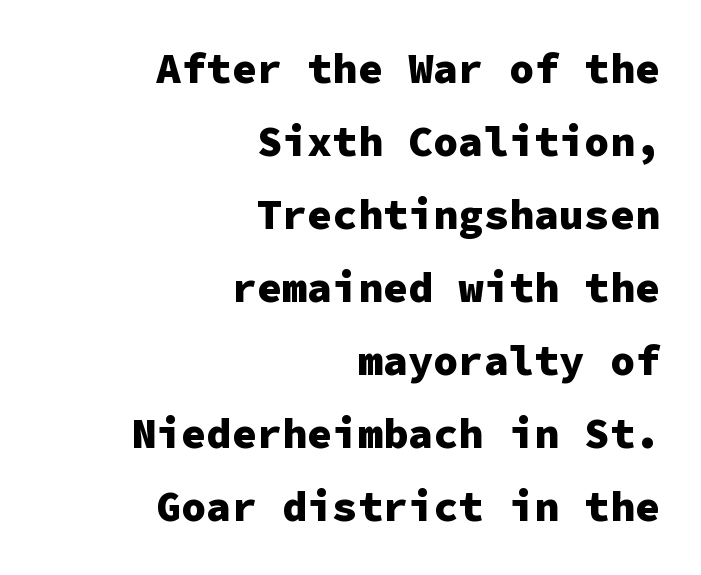
One-word summary of the alignment: right. Look at the stroke-to-counter ratio: heavy, a bold. The axis of the letterforms is exactly vertical. The passage shown has conventional tracking throughout.
